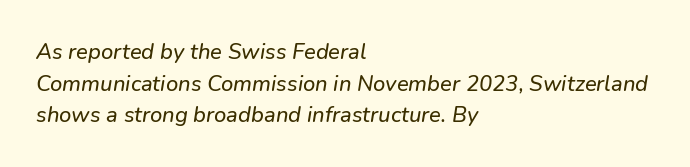
The image shows 22 px text type, italic (leaning right); set left-aligned, normal line spacing (1.44x), normal letter spacing, not underlined.
